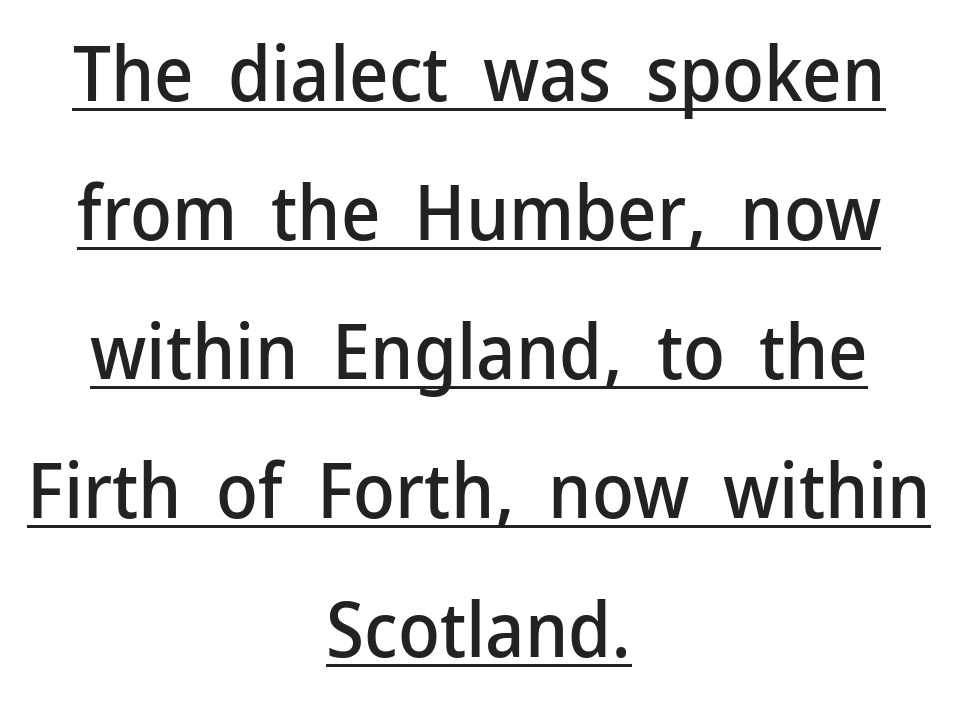
Q: Is the text italic (slanted)? A: No, it is upright.
Q: Is the typeface a serif or a sans-serif typeface? A: Sans-serif.
Q: Is the text underlined? A: Yes.
Q: How is the paragraph aligned? A: Centered.
Q: Is the spacing between letters normal or unusually wide? A: Normal.
Q: Width (condensed, normal, or wide)? A: Normal.
Q: Stroke contrast? A: Low.
Q: x-height? A: Medium.
Q: Monospaced? A: No.
